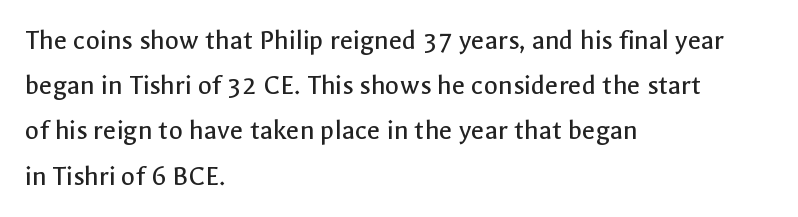
Q: Is the text bold? A: No.
Q: Is the text italic (slanted)? A: No, it is upright.
Q: Is the typeface a serif or a sans-serif typeface? A: Sans-serif.
Q: Is the text underlined? A: No.
Q: How is the paragraph aligned? A: Left-aligned.
Q: Is the spacing between letters normal or unusually wide? A: Normal.
Q: Is the spacing between lines tight, normal or loose? A: Normal.
Q: Width (condensed, normal, or wide)? A: Normal.
Q: x-height? A: Medium.
Q: Monospaced? A: No.
